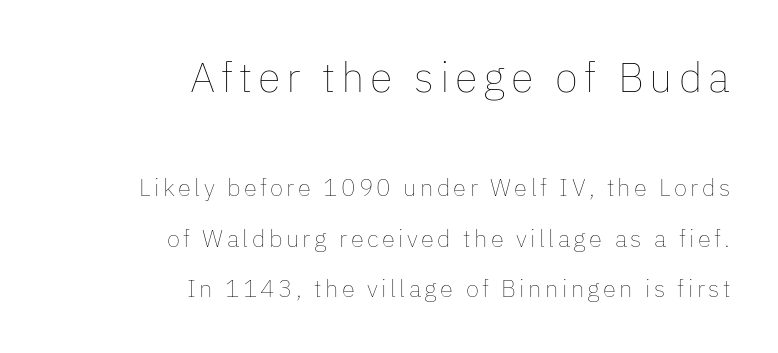
The image shows 42 px thin type, upright; set right-aligned, loose line spacing (2.12x), not underlined; the first (top) block is 1.75x larger; low stroke contrast and a medium x-height.
